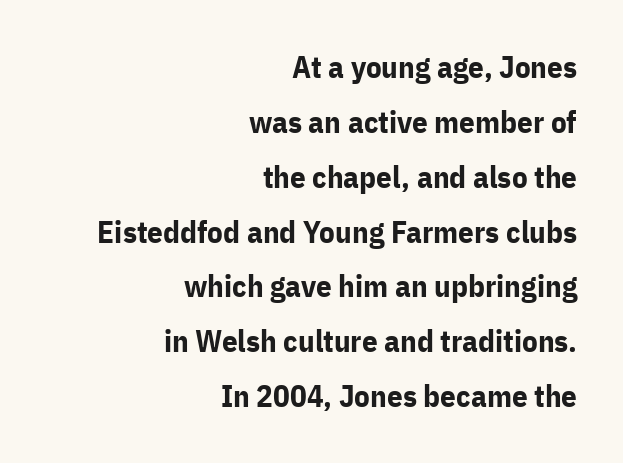
I'd describe the lettering as bold — thick and assertive. Ordinary non-slanted type is in use. Typeset ragged left — the right edge is the straight one. No feet cap the strokes, marking this as sans-serif type.
